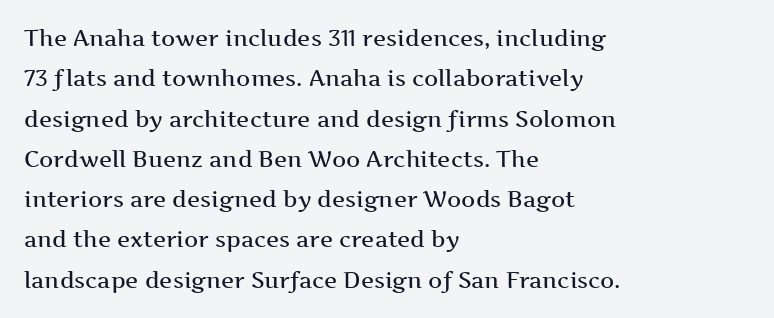
Q: Is the text bold? A: Semi-bold.
Q: Is the text italic (slanted)? A: No, it is upright.
Q: Is the text underlined? A: No.
Q: How is the paragraph aligned? A: Left-aligned.
Q: Is the spacing between letters normal or unusually wide? A: Normal.
